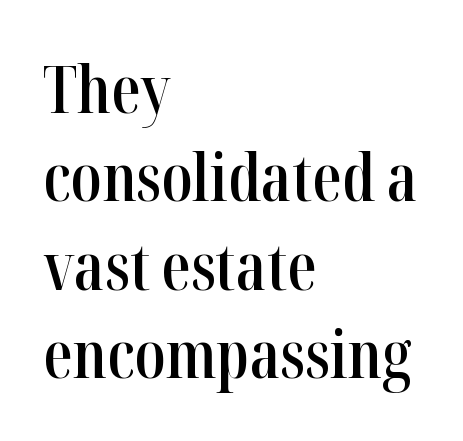
The image shows 65 px semibold, condensed serif type, upright; set left-aligned, normal line spacing (1.36x), normal letter spacing, not underlined; high stroke contrast and a medium x-height.
